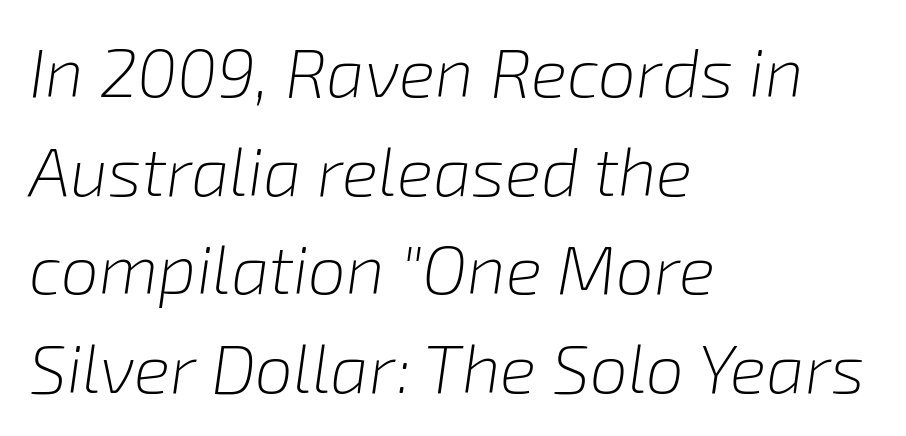
Italic? Definitely — the glyphs are oblique. Nothing heavy about these letters — not bold at all. Line spacing here is normal. Tracking value appears to be zero — textbook default spacing.
